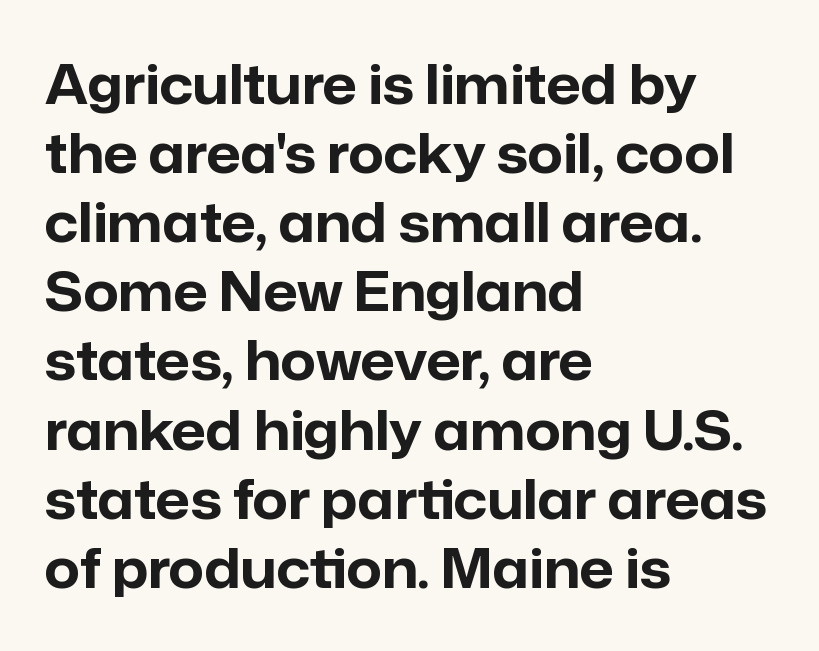
{"serif": "no", "italic": "no", "bold": "yes", "weight": "bold", "width": "normal", "stroke_contrast": "low", "x_height": "medium", "monospaced": "no", "underline": "no", "align": "left", "line_spacing": "normal", "line_spacing_ratio": 1.28, "letter_spacing": "normal", "letter_spacing_em": 0.0, "glyph_px": 54}
